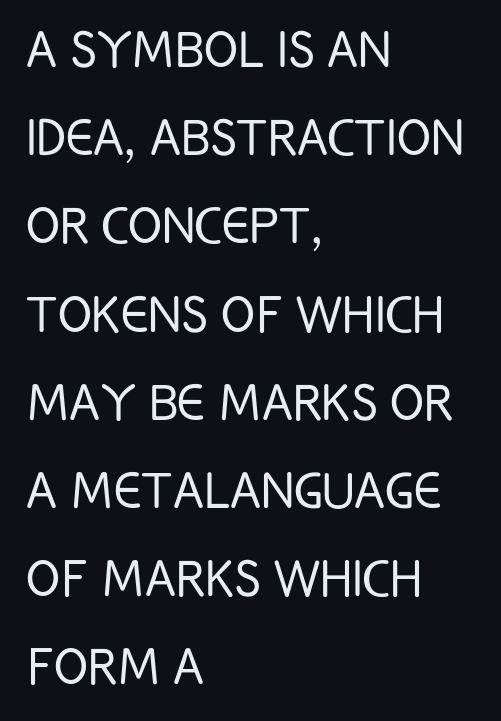
Q: Is the text bold? A: No.
Q: Is the text italic (slanted)? A: No, it is upright.
Q: Is the typeface a serif or a sans-serif typeface? A: Sans-serif.
Q: Is the text underlined? A: No.
Q: How is the paragraph aligned? A: Left-aligned.
Q: Is the spacing between letters normal or unusually wide? A: Normal.
Q: Is the spacing between lines tight, normal or loose? A: Normal.
Q: Width (condensed, normal, or wide)? A: Condensed.
Q: Stroke contrast? A: Low.
Q: x-height? A: Large.
Q: Monospaced? A: No.
